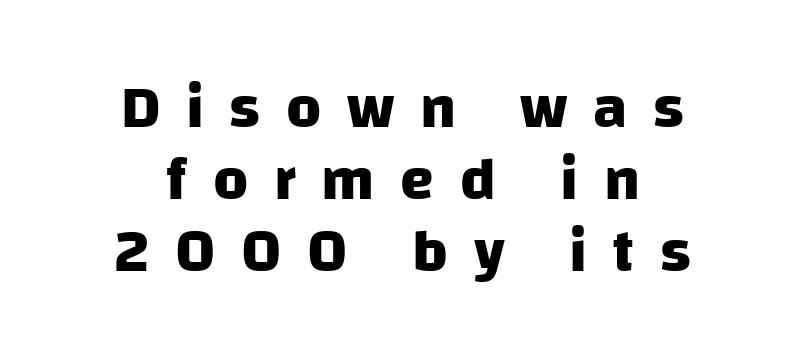
{"serif": "no", "bold": "yes", "weight": "heavy", "width": "normal", "stroke_contrast": "low", "x_height": "large", "monospaced": "no", "underline": "no", "align": "center", "line_spacing_ratio": 1.18, "letter_spacing": "wide", "letter_spacing_em": 0.42, "glyph_px": 61}
